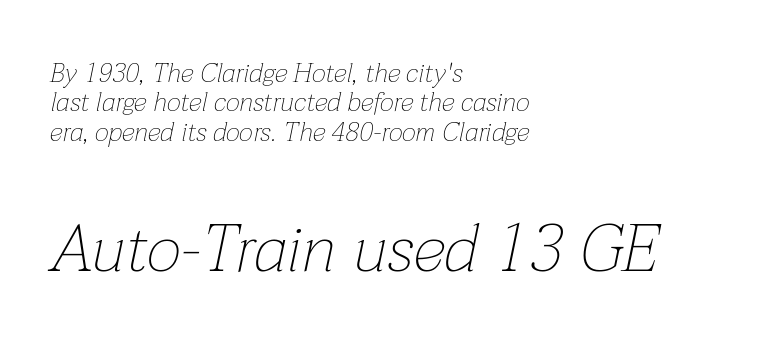
The image shows 67 px thin type, italic (leaning right); set left-aligned, tight line spacing (1.09x), normal letter spacing, not underlined; the second (bottom) block is 2.48x larger; low stroke contrast and a medium x-height.
